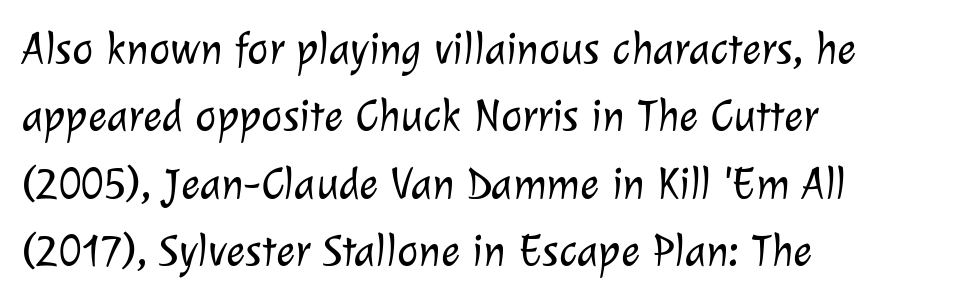
{"serif": "no", "bold": "no", "weight": "light", "width": "normal", "stroke_contrast": "low", "x_height": "medium", "monospaced": "no", "underline": "no", "align": "left", "line_spacing": "normal", "line_spacing_ratio": 1.5, "letter_spacing": "normal", "letter_spacing_em": 0.0, "glyph_px": 45}
